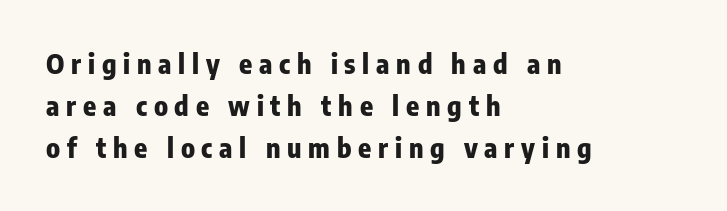
The image shows 27 px bold type, upright; set left-aligned, normal line spacing (1.56x), unusually wide letter spacing (+0.25 em), not underlined.
